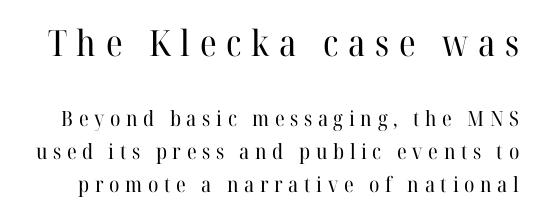
{"serif": "yes", "italic": "no", "bold": "no", "weight": "regular", "width": "normal", "stroke_contrast": "high", "x_height": "medium", "monospaced": "no", "underline": "no", "line_spacing": "normal", "line_spacing_ratio": 1.58, "letter_spacing": "wide", "letter_spacing_em": 0.27, "larger_block": "first", "size_ratio": 1.71, "glyph_px": 36}
